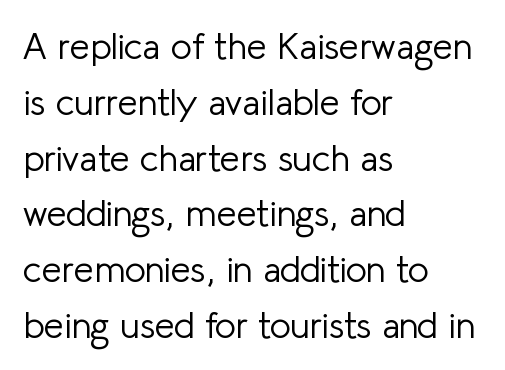
{"serif": "no", "italic": "no", "bold": "no", "weight": "light", "width": "normal", "stroke_contrast": "low", "x_height": "medium", "monospaced": "no", "underline": "no", "align": "left", "line_spacing": "normal", "line_spacing_ratio": 1.55, "letter_spacing": "normal", "letter_spacing_em": 0.0, "glyph_px": 36}
